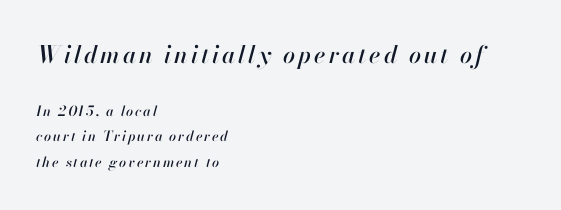
The image shows 24 px text type, italic (leaning right); set left-aligned, line spacing 1.85x, not underlined; the first (top) block is 1.71x larger.
